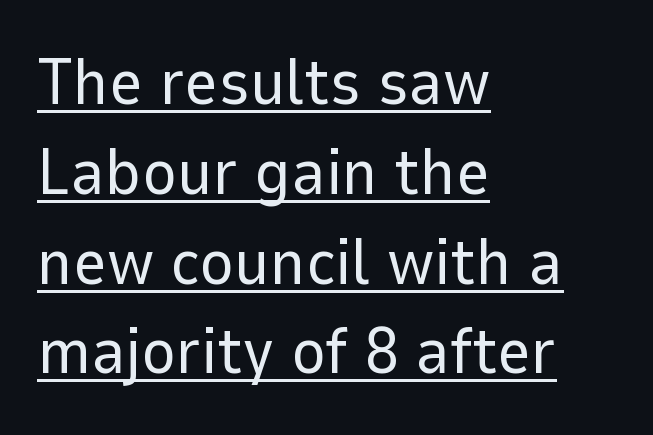
The image shows 66 px regular-weight sans-serif type, upright; set left-aligned, normal line spacing (1.36x), normal letter spacing, underlined; low stroke contrast and a medium x-height.
